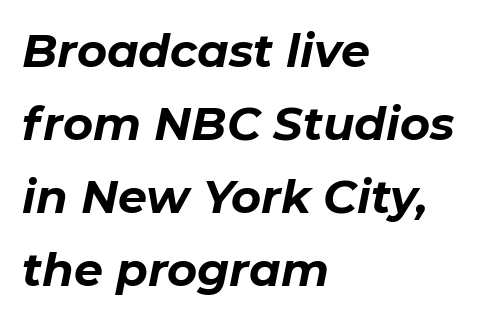
Q: Is the text bold? A: Yes.
Q: Is the text italic (slanted)? A: Yes, it leans right by about 11 degrees.
Q: Is the text underlined? A: No.
Q: How is the paragraph aligned? A: Left-aligned.
Q: Is the spacing between letters normal or unusually wide? A: Normal.
Q: Is the spacing between lines tight, normal or loose? A: Normal.
Q: Width (condensed, normal, or wide)? A: Normal.
Q: Stroke contrast? A: Low.
Q: x-height? A: Medium.
Q: Monospaced? A: No.
